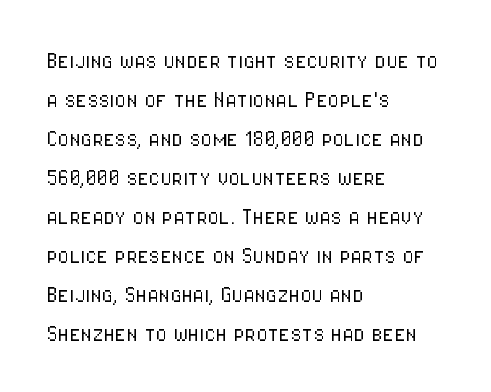
{"italic": "no", "bold": "no", "underline": "no", "align": "left", "line_spacing": "normal", "line_spacing_ratio": 1.5, "letter_spacing": "normal", "letter_spacing_em": 0.0, "glyph_px": 26}
